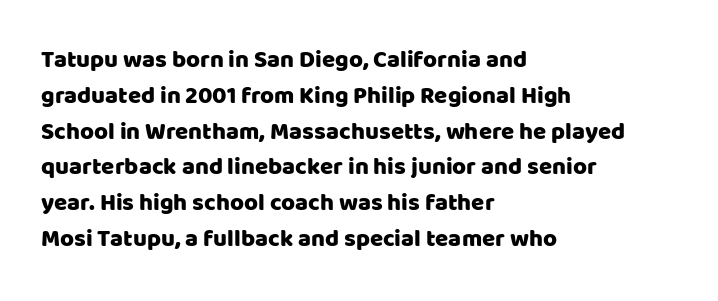
Summary of vertical rhythm: regular, with standard interline spacing. Is the block centered? No — it sits flush against the left margin. Nobody drew a line under any word here. Unlike italic type, these characters show no tilt at all.
